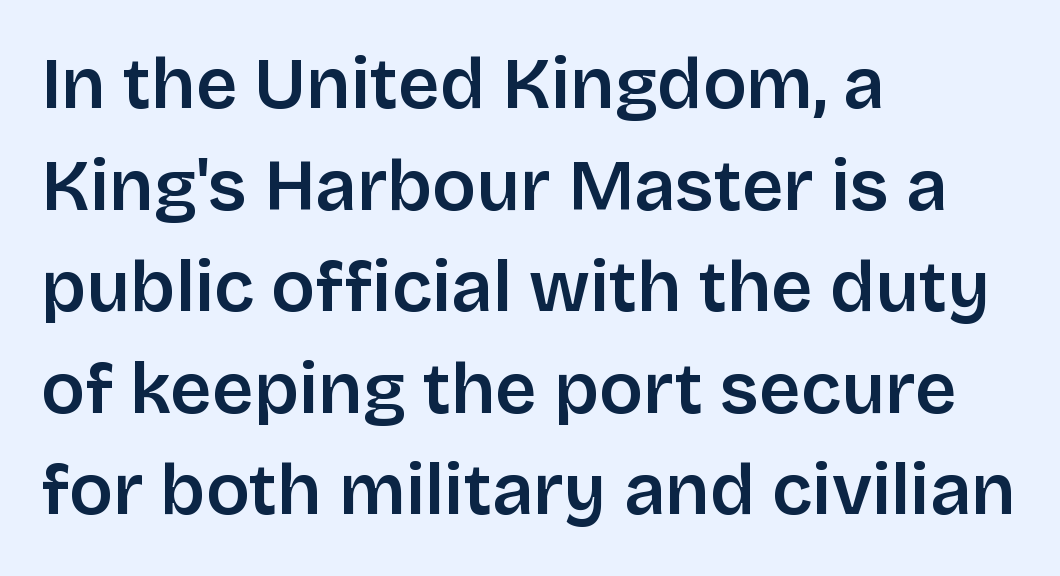
Q: Is the text bold? A: Semi-bold.
Q: Is the text italic (slanted)? A: No, it is upright.
Q: Is the typeface a serif or a sans-serif typeface? A: Sans-serif.
Q: Is the text underlined? A: No.
Q: How is the paragraph aligned? A: Left-aligned.
Q: Is the spacing between letters normal or unusually wide? A: Normal.
Q: Is the spacing between lines tight, normal or loose? A: Normal.
Q: Width (condensed, normal, or wide)? A: Normal.
Q: Stroke contrast? A: Low.
Q: x-height? A: Large.
Q: Monospaced? A: No.
